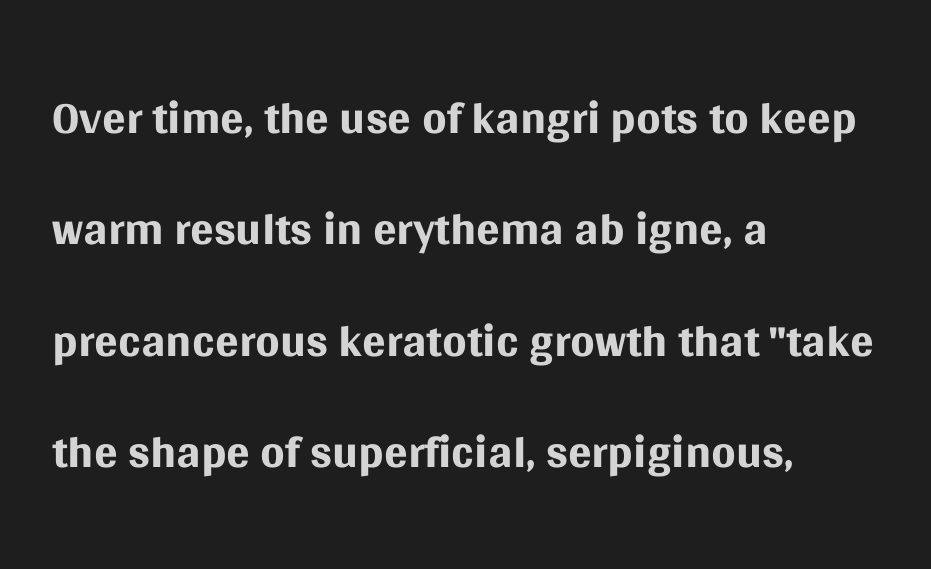
Think of a printed novel: that variable character pitch is what you see here. It's the straight-up-and-down kind of type. A normal amount of white space separates one row of letters from the next. This sample uses a sans-serif face.
